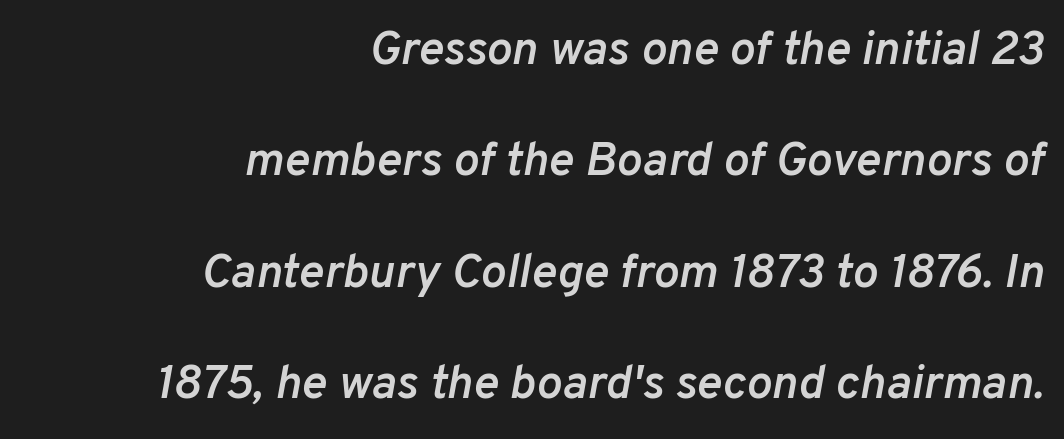
The image shows 48 px semibold type, italic (leaning right); set right-aligned, loose line spacing (2.32x), normal letter spacing, not underlined; low stroke contrast and a medium x-height.
